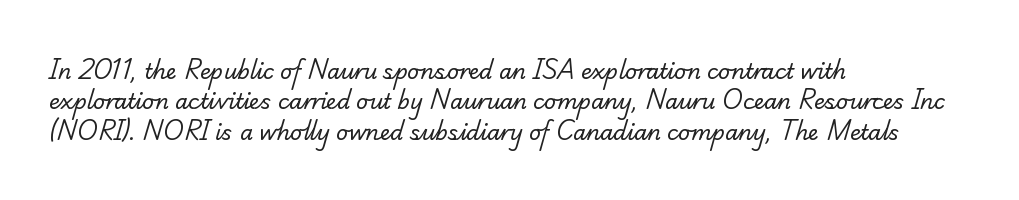
In terms of leading, this rendering sits right in the middle. The gaps between neighbouring characters are ordinary and unremarkable. Does the copy run flush right? No — it runs flush left. Anything drawn beneath the words? Only blank space. A light-to-regular cut is what we see here.
